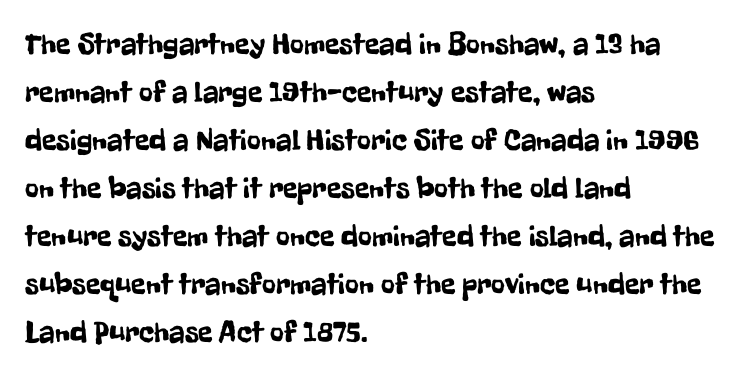
Q: Is the text italic (slanted)? A: No, it is upright.
Q: Is the typeface a serif or a sans-serif typeface? A: Sans-serif.
Q: Is the text underlined? A: No.
Q: How is the paragraph aligned? A: Left-aligned.
Q: Is the spacing between letters normal or unusually wide? A: Normal.
Q: Is the spacing between lines tight, normal or loose? A: Normal.
Q: Width (condensed, normal, or wide)? A: Condensed.
Q: Stroke contrast? A: Low.
Q: x-height? A: Medium.
Q: Monospaced? A: No.
